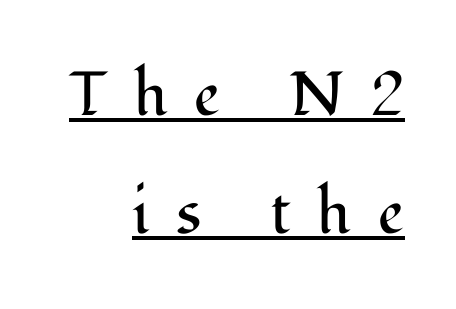
{"serif": "yes", "italic": "no", "bold": "no", "weight": "regular", "width": "normal", "stroke_contrast": "medium", "x_height": "medium", "monospaced": "no", "underline": "yes", "align": "right", "line_spacing": "loose", "line_spacing_ratio": 1.9, "letter_spacing": "wide", "letter_spacing_em": 0.43, "glyph_px": 62}
